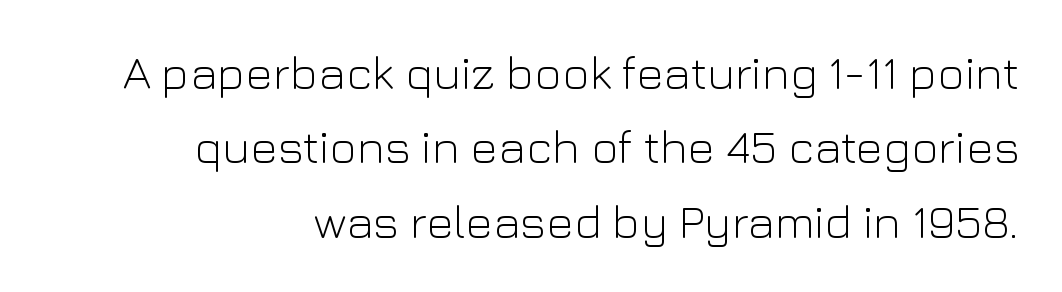
{"serif": "no", "italic": "no", "bold": "no", "weight": "light", "width": "normal", "stroke_contrast": "low", "x_height": "medium", "monospaced": "no", "underline": "no", "align": "right", "line_spacing": "normal", "line_spacing_ratio": 1.58, "letter_spacing": "normal", "letter_spacing_em": 0.0, "glyph_px": 47}
